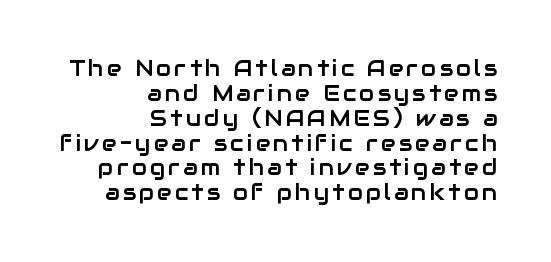
Italic? Not at all — the glyphs are vertical. This block would grow much taller if given ordinary leading; it's compressed now. The ragged edge is on the left, which tells us the setting is flush right. The passage shown is not underscored anywhere.
